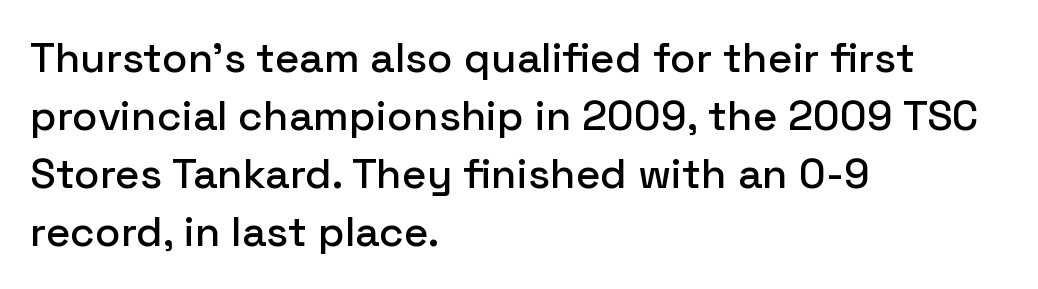
This is roman type, the default non-slanted kind. Casual observation: everything's shoved over to the left. Rule under the text: the space is simply empty. The rows are spaced the way most documents space them. Regarding serifs, this sample does without them. Is this a fixed-width face? No — the glyphs have proportional, varying widths.
